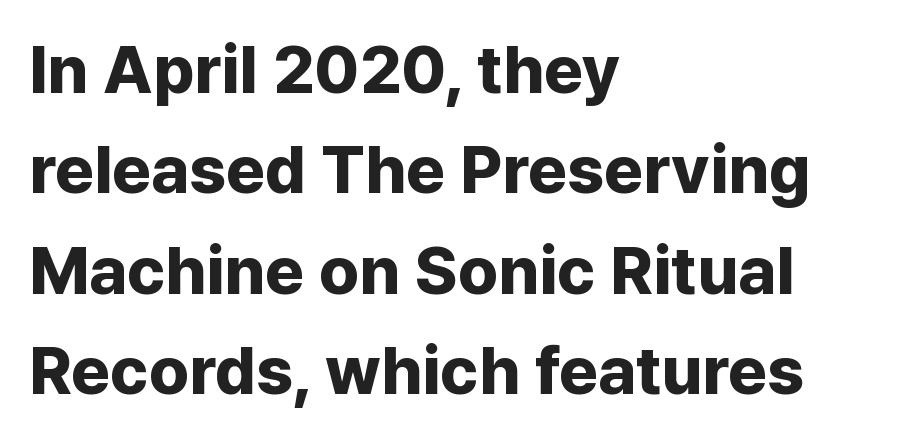
{"serif": "no", "italic": "no", "bold": "yes", "weight": "bold", "width": "normal", "stroke_contrast": "low", "x_height": "medium", "monospaced": "no", "underline": "no", "align": "left", "line_spacing": "normal", "line_spacing_ratio": 1.5, "letter_spacing": "normal", "letter_spacing_em": 0.0, "glyph_px": 67}
